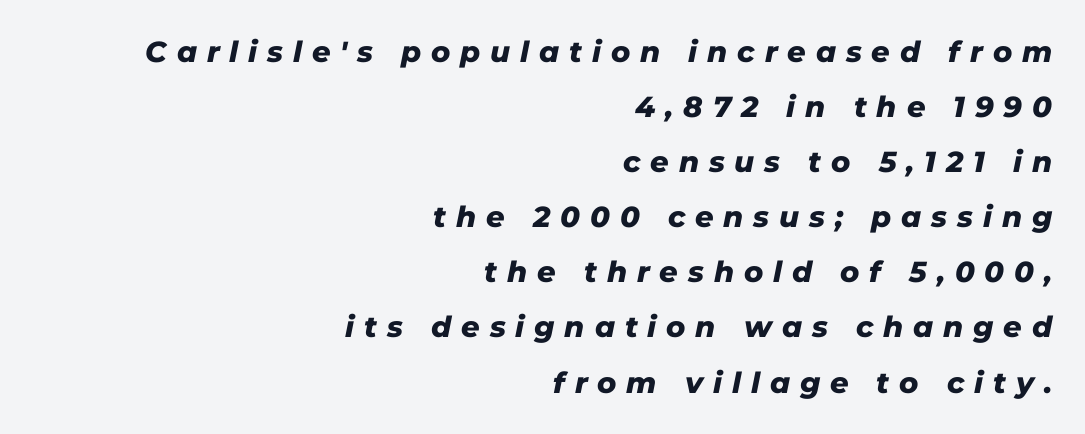
{"italic": "yes", "lean": "right", "slant_degrees": 11, "bold": "yes", "weight": "heavy", "width": "normal", "stroke_contrast": "low", "x_height": "medium", "monospaced": "no", "underline": "no", "align": "right", "line_spacing": "loose", "line_spacing_ratio": 1.9, "letter_spacing": "wide", "letter_spacing_em": 0.34, "glyph_px": 29}
